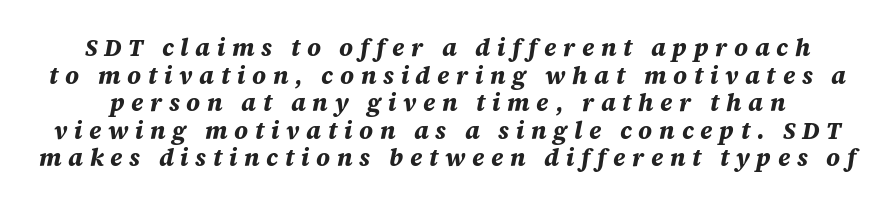
{"italic": "yes", "lean": "right", "slant_degrees": 12, "bold": "yes", "underline": "no", "line_spacing": "tight", "line_spacing_ratio": 1.15, "letter_spacing": "wide", "letter_spacing_em": 0.28, "glyph_px": 24}
